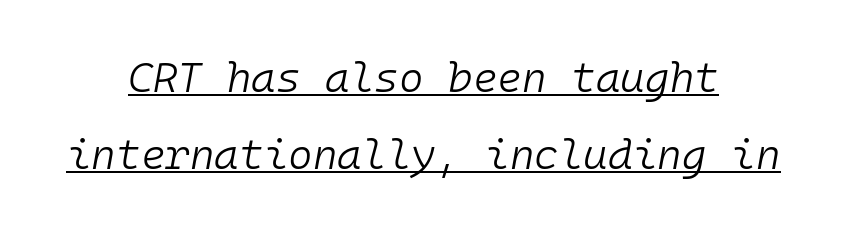
The image shows 42 px light type, italic (leaning right), monospaced; set centered, line spacing 1.83x, normal letter spacing, underlined; low stroke contrast and a medium x-height.
